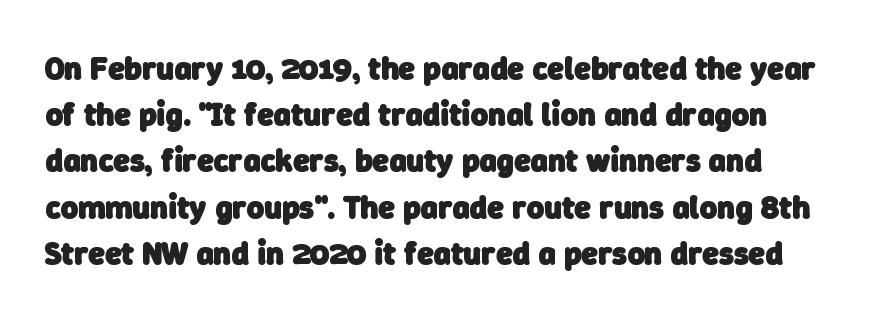
Q: Is the text bold? A: Yes.
Q: Is the typeface a serif or a sans-serif typeface? A: Sans-serif.
Q: Is the text underlined? A: No.
Q: How is the paragraph aligned? A: Left-aligned.
Q: Is the spacing between letters normal or unusually wide? A: Normal.
Q: Is the spacing between lines tight, normal or loose? A: Normal.
Q: Width (condensed, normal, or wide)? A: Normal.
Q: Stroke contrast? A: Low.
Q: x-height? A: Medium.
Q: Monospaced? A: No.
